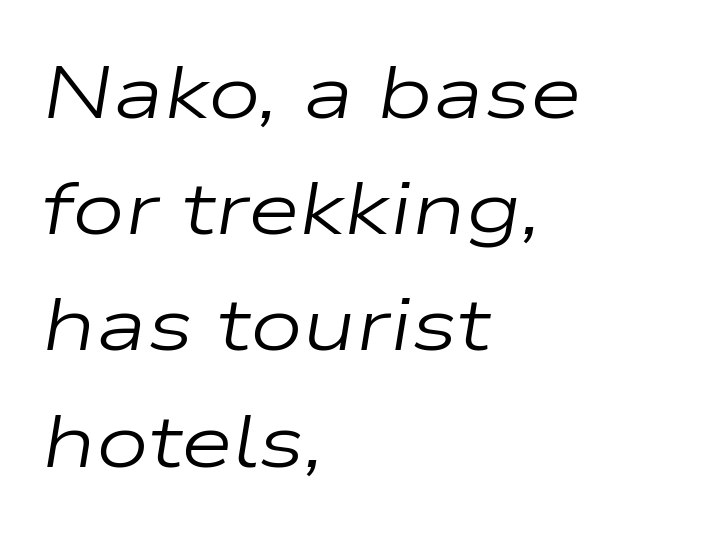
{"italic": "yes", "lean": "right", "slant_degrees": 9, "bold": "no", "weight": "regular", "width": "wide", "stroke_contrast": "low", "x_height": "medium", "monospaced": "no", "underline": "no", "align": "left", "line_spacing": "normal", "line_spacing_ratio": 1.55, "letter_spacing": "normal", "letter_spacing_em": 0.0, "glyph_px": 75}
